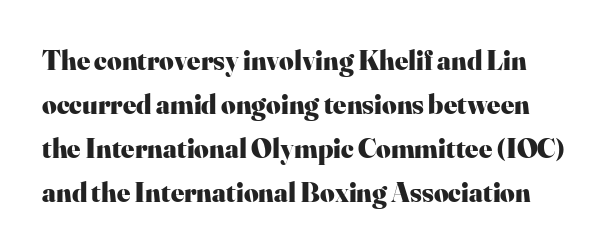
Weight: bold. The strip under each line holds only bare page. The letters advance in unequal steps, a hallmark of proportional type. These lines sit exactly where default settings would place them. Letter spacing: default. Nope, not italic — everything's standing straight.
